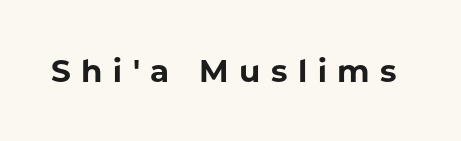
The typography opts for an upright posture over an oblique one. Underlining? Definitely not there. Are there feet on the stems? There aren't — it's a sans. Tracking value appears strongly positive — letters spread wide.
